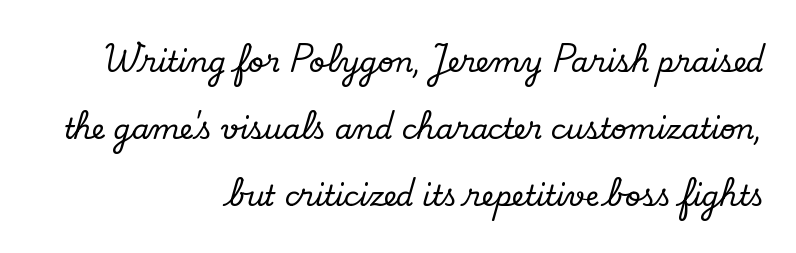
The image shows 28 px serif type; set right-aligned, loose line spacing (2.39x), normal letter spacing, not underlined; low stroke contrast and a small x-height.
